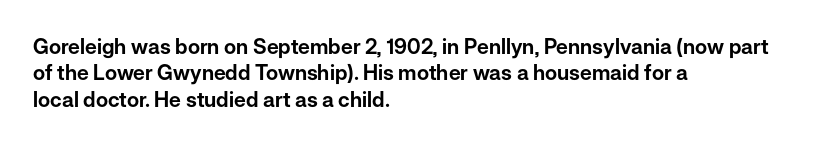
Q: Is the text italic (slanted)? A: No, it is upright.
Q: Is the text underlined? A: No.
Q: How is the paragraph aligned? A: Left-aligned.
Q: Is the spacing between letters normal or unusually wide? A: Normal.
Q: Is the spacing between lines tight, normal or loose? A: Normal.
